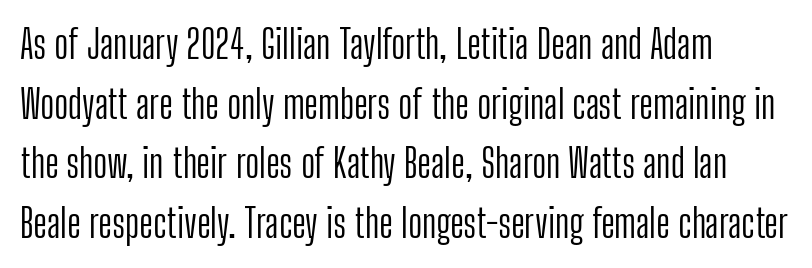
The typeface chosen for these lines omits serifs. Line spacing here is normal. You could call the tracking neutral — neither tight nor loose. The letters stand upright; this is a roman face. Left-aligned paragraph, ragged on the right.
